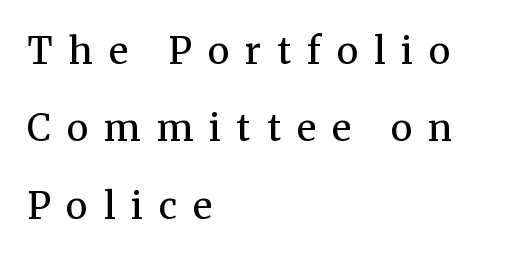
{"serif": "yes", "italic": "no", "bold": "no", "weight": "regular", "width": "normal", "stroke_contrast": "medium", "x_height": "medium", "monospaced": "no", "underline": "no", "align": "left", "line_spacing": "loose", "line_spacing_ratio": 2.09, "letter_spacing": "wide", "letter_spacing_em": 0.43, "glyph_px": 37}
